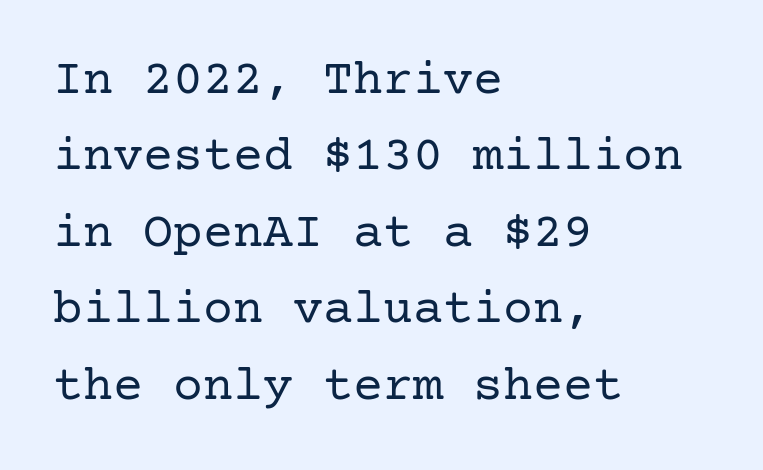
The lines are quadded left. The line-height multiplier appears to be the usual default. Words appear dense and cohesive because spacing is normal. The typography opts for an upright posture over an oblique one. What kind of face is this? One with serifs. This is not heavy type; no bold has been used.
